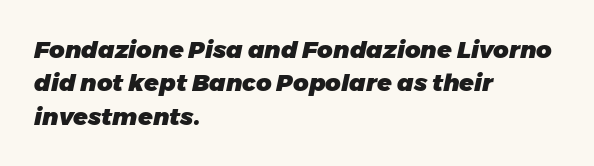
Is the type bold? Yes — the strokes are clearly thick and heavy. The passage shown leans; its letterforms are oblique. Underline: absent. The face used here is rendered with its standard letterfit.
